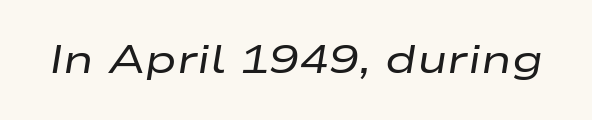
Q: Is the text bold? A: No.
Q: Is the text italic (slanted)? A: Yes, it leans right by about 9 degrees.
Q: Is the text underlined? A: No.
Q: Is the spacing between letters normal or unusually wide? A: Normal.
Q: Width (condensed, normal, or wide)? A: Wide.
Q: Stroke contrast? A: Low.
Q: x-height? A: Medium.
Q: Monospaced? A: No.
